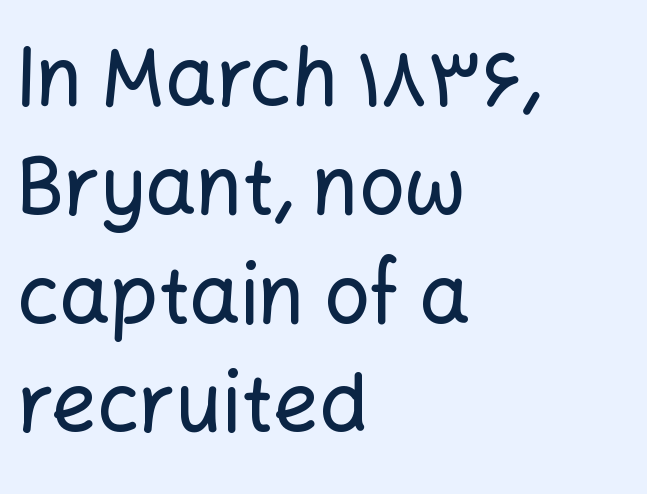
The image shows 80 px sans-serif type, upright; set left-aligned, normal line spacing (1.36x), normal letter spacing, not underlined; low stroke contrast and a medium x-height.
